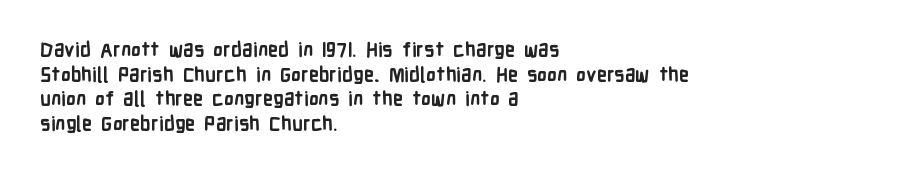
The foot of each line stays bare and open. The letters are bold, with thick, heavy strokes. The letters stand straight up with perfectly vertical stems. Compared with typical body copy, the letter spacing here is the same. These lines stack with their left ends in a neat column.
